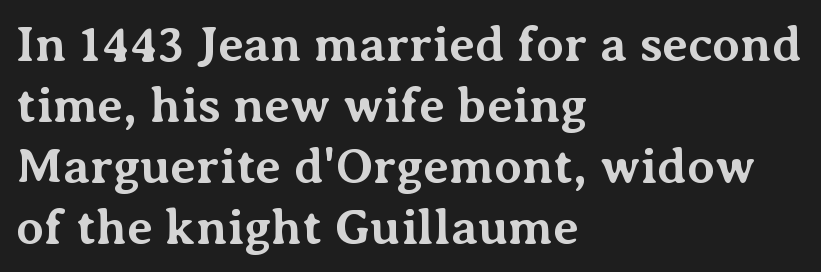
Q: Is the text bold? A: Yes.
Q: Is the text italic (slanted)? A: No, it is upright.
Q: Is the typeface a serif or a sans-serif typeface? A: Serif.
Q: Is the text underlined? A: No.
Q: How is the paragraph aligned? A: Left-aligned.
Q: Is the spacing between letters normal or unusually wide? A: Normal.
Q: Width (condensed, normal, or wide)? A: Normal.
Q: Stroke contrast? A: Medium.
Q: x-height? A: Medium.
Q: Monospaced? A: No.
